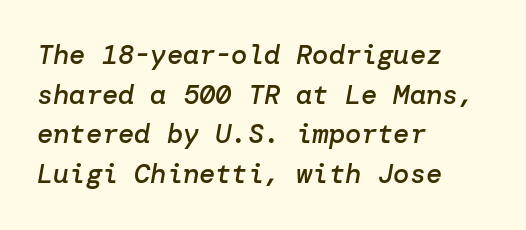
{"italic": "yes", "lean": "right", "slant_degrees": 10, "bold": "semi", "underline": "no", "align": "left", "line_spacing": "normal", "line_spacing_ratio": 1.47, "letter_spacing": "normal", "letter_spacing_em": 0.0, "glyph_px": 27}
